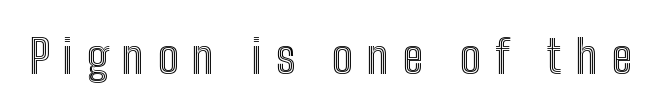
The image shows 46 px condensed type, upright; set unusually wide letter spacing (+0.3 em), not underlined; a medium x-height.
